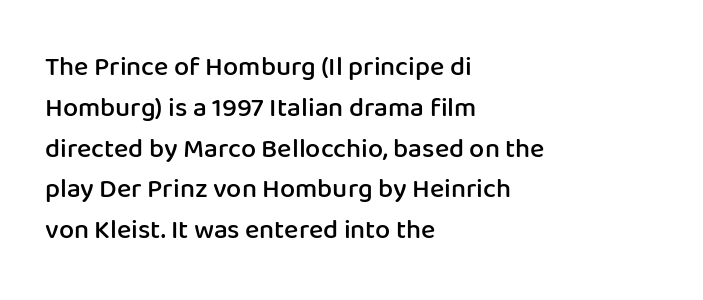
{"italic": "no", "bold": "semi", "underline": "no", "align": "left", "line_spacing": "normal", "line_spacing_ratio": 1.51, "letter_spacing": "normal", "letter_spacing_em": 0.0, "glyph_px": 27}
